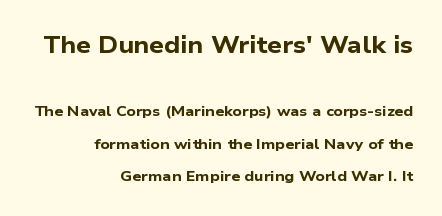
Q: Is the text bold? A: Yes.
Q: Is the text underlined? A: No.
Q: How is the paragraph aligned? A: Right-aligned.
Q: Is the spacing between letters normal or unusually wide? A: Normal.
Q: Is the spacing between lines tight, normal or loose? A: Loose.
Q: Which block of text is set in a larger size, the first (top) or the second (bottom)? A: The first (top) one.
